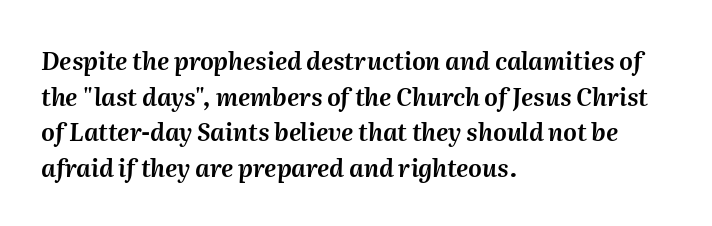
Q: Is the text italic (slanted)? A: Yes, it leans right by about 2 degrees.
Q: Is the text underlined? A: No.
Q: How is the paragraph aligned? A: Left-aligned.
Q: Is the spacing between letters normal or unusually wide? A: Normal.
Q: Is the spacing between lines tight, normal or loose? A: Normal.
